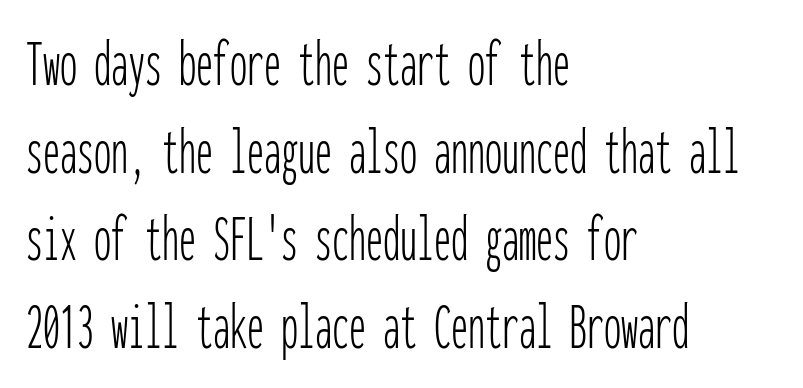
Check the space under the baseline: it is left empty. The passage shown is typed in a monospace face where columns stay perfectly aligned. The typeface has the unassuming heft of standard copy or less. The ragged edge is on the right, which tells us the setting is flush left. The passage shown stacks its lines at a standard gap.
